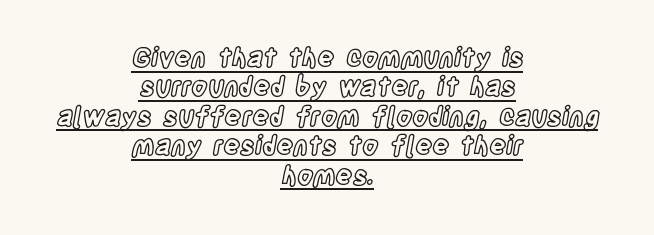
The setting favours the middle, as headings and verse often do. Underline: present. Does extra space separate the letters? No, they use regular spacing. Each new line begins almost immediately beneath the previous one.
